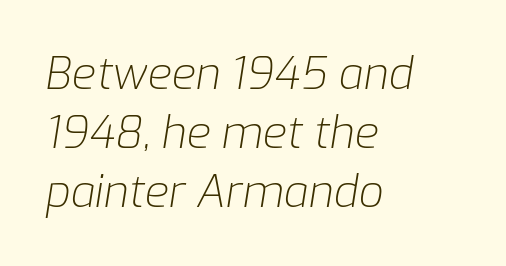
{"italic": "yes", "lean": "right", "slant_degrees": 9, "bold": "no", "weight": "light", "width": "normal", "stroke_contrast": "low", "x_height": "medium", "monospaced": "no", "underline": "no", "align": "left", "line_spacing": "normal", "line_spacing_ratio": 1.34, "letter_spacing": "normal", "letter_spacing_em": 0.0, "glyph_px": 44}
